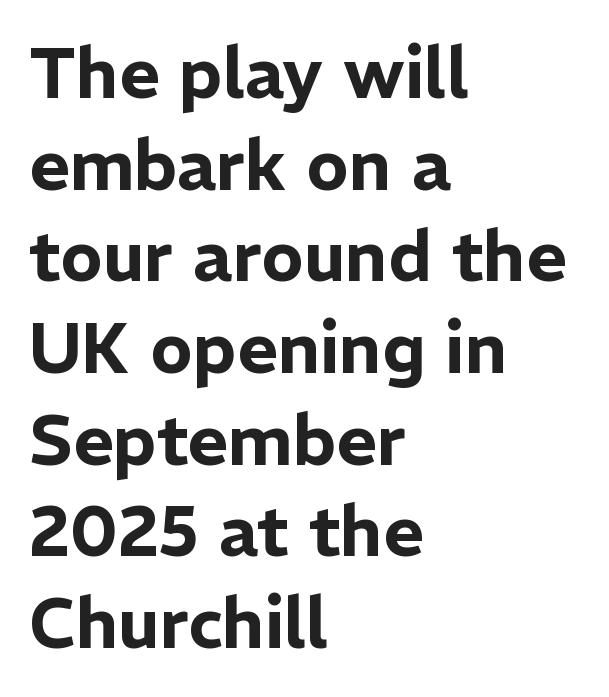
I'd call this a sans setting — the letters go barefoot. The rag falls on the right side of this text block. The specimen reads as upright at a glance. A typesetter would call this leading conventional body-copy spacing. The letters advance in unequal steps, a hallmark of proportional type. Standard letterfit; no display-style spreading of the glyphs.
